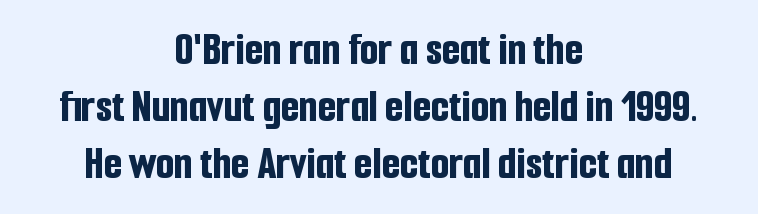
The image shows 47 px bold, condensed sans-serif type, upright; set centered, line spacing 1.21x, normal letter spacing, not underlined; low stroke contrast and a medium x-height.
